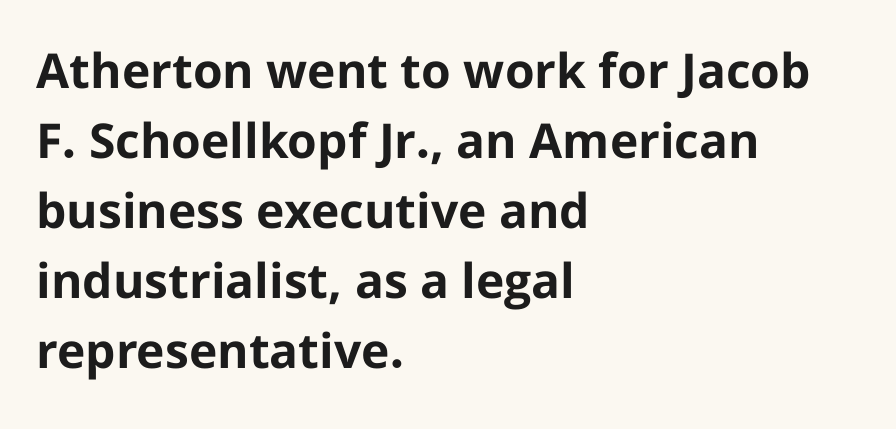
The passage shown is not underscored anywhere. The vertical gap from one line to the next is medium. Each letter's strokes conclude bluntly, with no projecting serifs. A typesetter would call this proportional, since set widths differ per character. These lines are set flush left with a ragged right edge.
